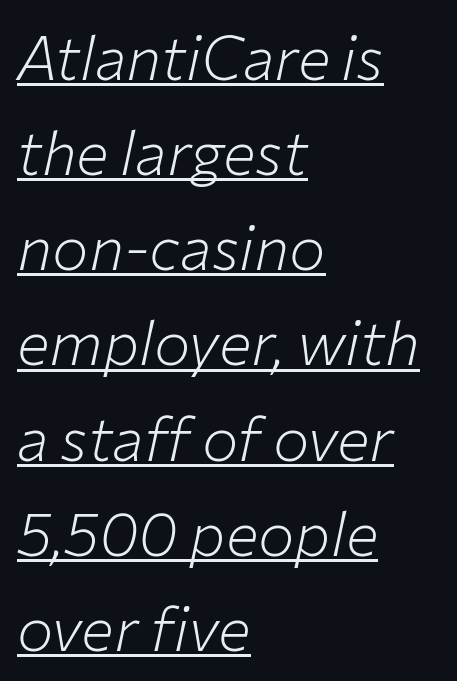
Every character sits at an angle, as italics do. Is there an underline? Yes — a line sits under the letters. Do the characters align in a grid? No, the font is proportional. Successive baselines arrive at the customary interval.
